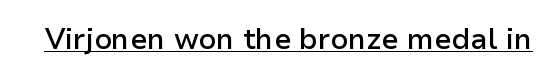
{"serif": "no", "italic": "no", "bold": "semi", "weight": "semibold", "width": "normal", "stroke_contrast": "low", "x_height": "medium", "monospaced": "no", "underline": "yes", "letter_spacing": "normal", "letter_spacing_em": 0.0, "glyph_px": 29}
